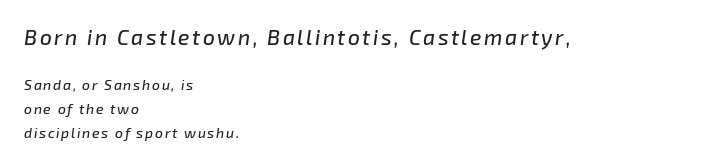
The image shows 21 px text type, italic (leaning right); set left-aligned, normal line spacing (1.7x), not underlined; the first (top) block is 1.5x larger.
